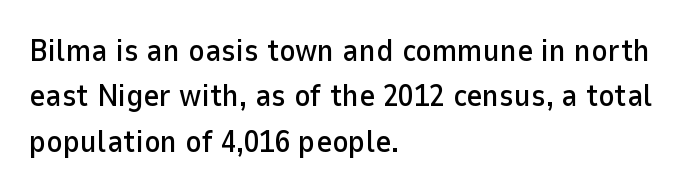
{"serif": "no", "italic": "no", "width": "normal", "stroke_contrast": "low", "x_height": "medium", "monospaced": "no", "underline": "no", "align": "left", "line_spacing": "normal", "line_spacing_ratio": 1.46, "letter_spacing": "normal", "letter_spacing_em": 0.0, "glyph_px": 31}
